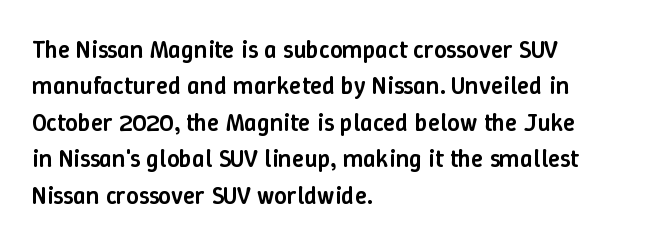
{"italic": "no", "bold": "semi", "underline": "no", "align": "left", "line_spacing": "normal", "line_spacing_ratio": 1.46, "letter_spacing": "normal", "letter_spacing_em": 0.0, "glyph_px": 25}
